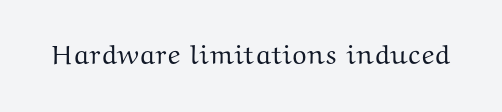
The image shows 27 px text type, upright; set normal letter spacing, not underlined.
